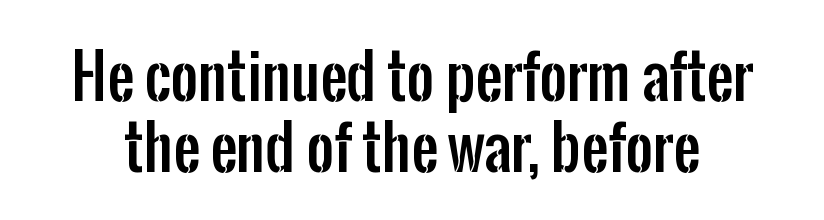
Q: Is the text italic (slanted)? A: No, it is upright.
Q: Is the typeface a serif or a sans-serif typeface? A: Sans-serif.
Q: Is the text underlined? A: No.
Q: Is the spacing between letters normal or unusually wide? A: Normal.
Q: Width (condensed, normal, or wide)? A: Condensed.
Q: Stroke contrast? A: Low.
Q: x-height? A: Medium.
Q: Monospaced? A: No.
